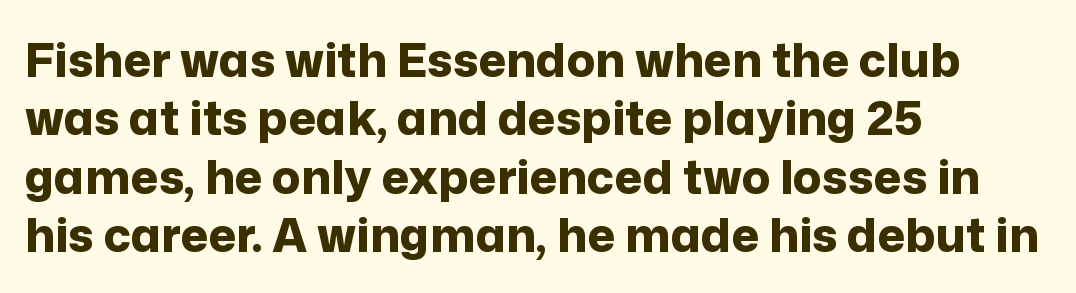
A student would call this left alignment; a typographer would say flush left, rag right. Looks like regular typesetting: each glyph gets only the width it needs. Letters rest on an invisible, unmarked baseline. The face used here has the dense, thick strokes of a bold. What stands out about the letter spacing? Nothing — it is the standard amount.
